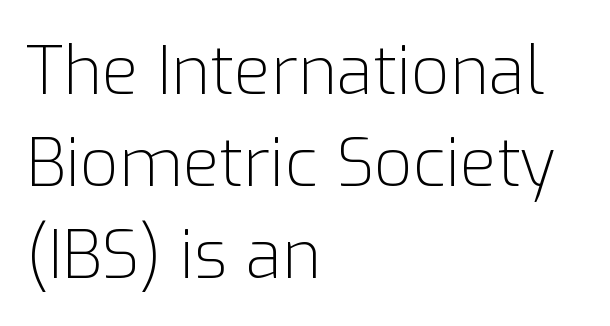
The font sits on the lighter half of the weight spectrum, regular included. Compared with a centered layout, this one pins lines to the left instead. You could call the tracking neutral — neither tight nor loose. Type without underlining.
